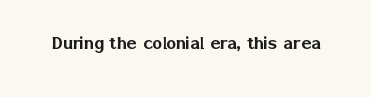
Every character sits straight up, as roman type does. The string is rendered with underlining switched off. Students, note that the glyphs here touch the page at normal intervals.
